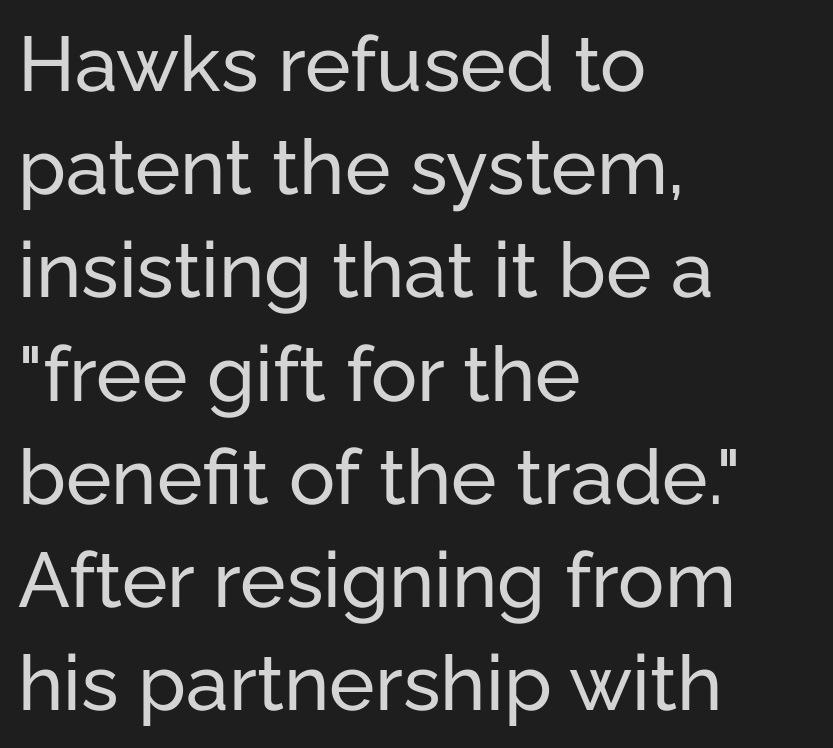
Q: Is the text italic (slanted)? A: No, it is upright.
Q: Is the typeface a serif or a sans-serif typeface? A: Sans-serif.
Q: Is the text underlined? A: No.
Q: How is the paragraph aligned? A: Left-aligned.
Q: Is the spacing between letters normal or unusually wide? A: Normal.
Q: Is the spacing between lines tight, normal or loose? A: Normal.
Q: Width (condensed, normal, or wide)? A: Normal.
Q: Stroke contrast? A: Low.
Q: x-height? A: Medium.
Q: Monospaced? A: No.
